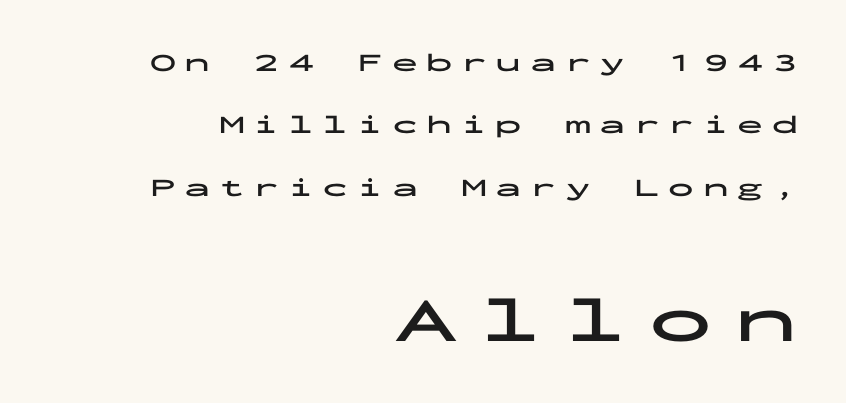
The image shows 64 px bold, wide sans-serif type, upright, monospaced; set right-aligned, loose line spacing (2.4x), unusually wide letter spacing (+0.33 em), not underlined; the second (bottom) block is 2.46x larger; low stroke contrast and a medium x-height.
